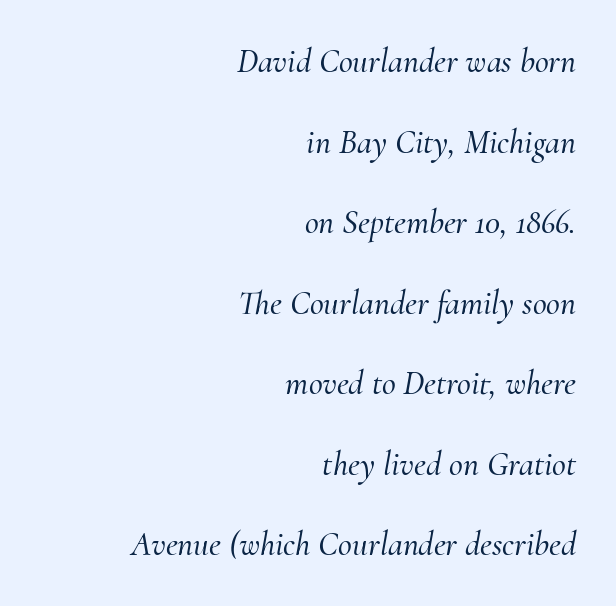
The image shows 34 px serif type, italic (leaning right); set right-aligned, loose line spacing (2.37x), normal letter spacing, not underlined; medium stroke contrast and a small x-height.
